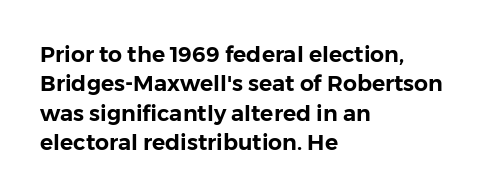
Q: Is the text italic (slanted)? A: No, it is upright.
Q: Is the text underlined? A: No.
Q: How is the paragraph aligned? A: Left-aligned.
Q: Is the spacing between letters normal or unusually wide? A: Normal.
Q: Is the spacing between lines tight, normal or loose? A: Normal.
